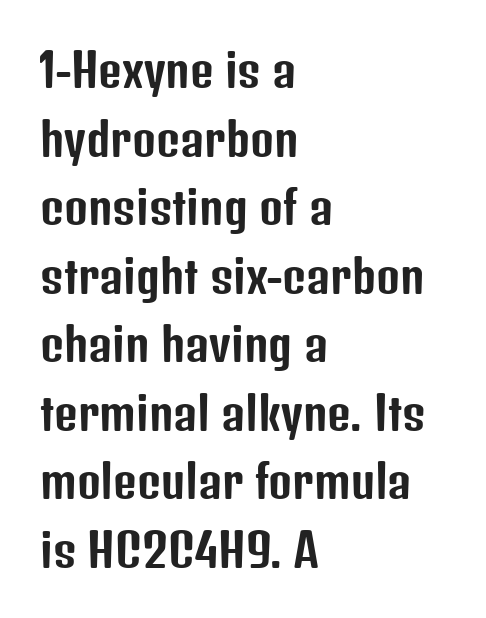
The image shows 46 px condensed sans-serif type, upright; set left-aligned, normal line spacing (1.49x), normal letter spacing, not underlined; low stroke contrast and a medium x-height.
